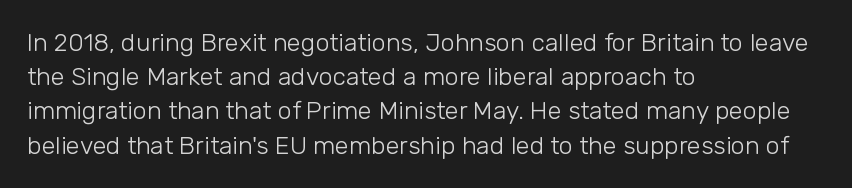
{"italic": "no", "bold": "no", "underline": "no", "align": "left", "line_spacing": "normal", "line_spacing_ratio": 1.37, "letter_spacing": "normal", "letter_spacing_em": 0.0, "glyph_px": 25}
